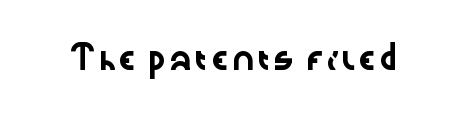
{"italic": "no", "underline": "no", "letter_spacing": "normal", "letter_spacing_em": 0.0, "glyph_px": 22}
